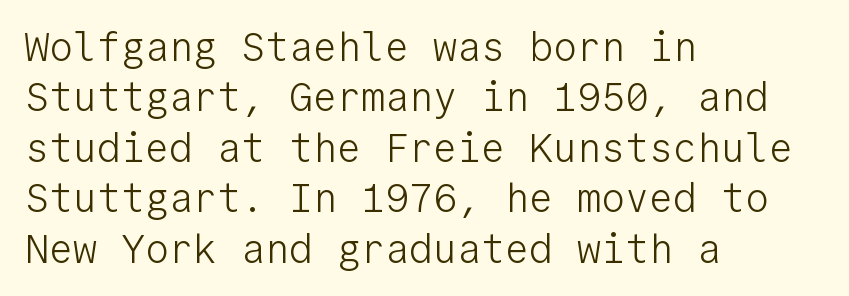
Q: Is the text bold? A: No.
Q: Is the text italic (slanted)? A: No, it is upright.
Q: Is the typeface a serif or a sans-serif typeface? A: Sans-serif.
Q: Is the text underlined? A: No.
Q: How is the paragraph aligned? A: Left-aligned.
Q: Is the spacing between letters normal or unusually wide? A: Normal.
Q: Is the spacing between lines tight, normal or loose? A: Normal.
Q: Width (condensed, normal, or wide)? A: Normal.
Q: Stroke contrast? A: Low.
Q: x-height? A: Medium.
Q: Monospaced? A: Yes.
